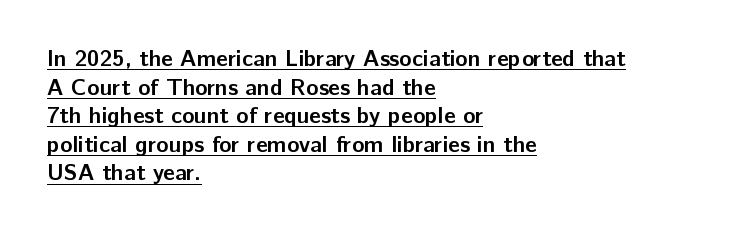
{"italic": "no", "bold": "yes", "underline": "yes", "align": "left", "line_spacing_ratio": 1.24, "letter_spacing": "normal", "letter_spacing_em": 0.0, "glyph_px": 23}
